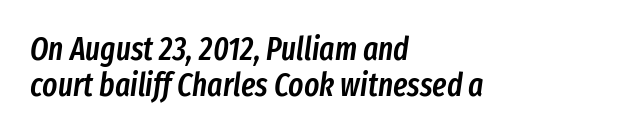
Q: Is the text bold? A: Semi-bold.
Q: Is the text italic (slanted)? A: Yes, it leans right by about 8 degrees.
Q: Is the text underlined? A: No.
Q: How is the paragraph aligned? A: Left-aligned.
Q: Is the spacing between letters normal or unusually wide? A: Normal.
Q: Is the spacing between lines tight, normal or loose? A: Tight.
Q: Width (condensed, normal, or wide)? A: Condensed.
Q: Stroke contrast? A: Low.
Q: x-height? A: Medium.
Q: Monospaced? A: No.
